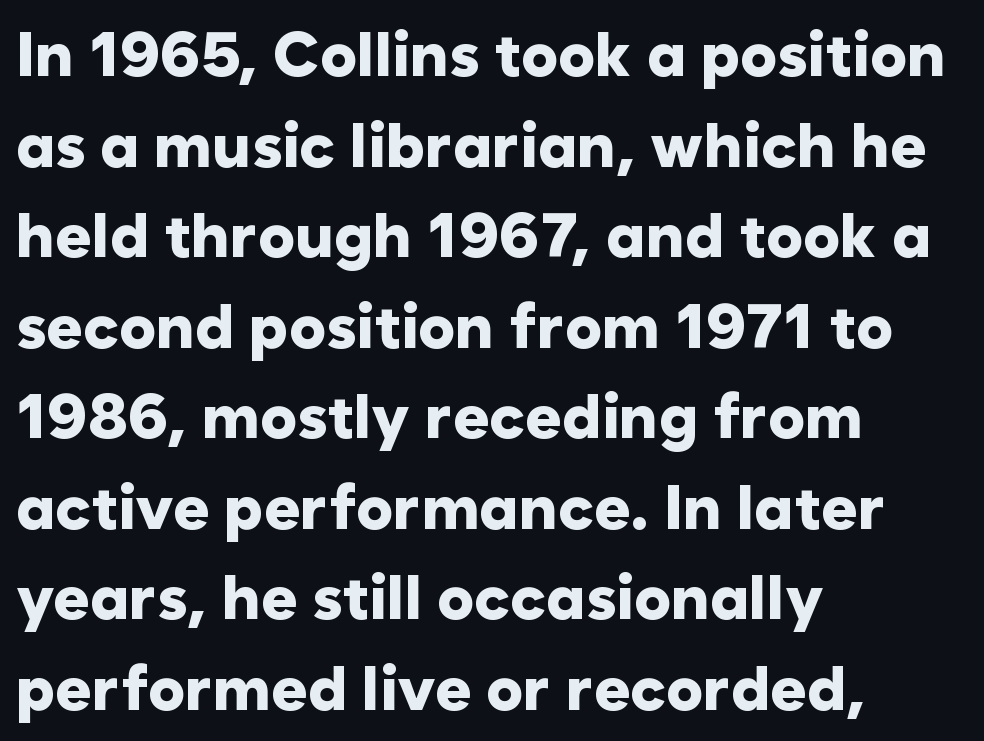
Each row of text sits above clean, open space. Grotesque or geometric, the face here clearly has no serifs. The designer left line spacing at the default. The letterforms sit shoulder to shoulder at normal distance.
